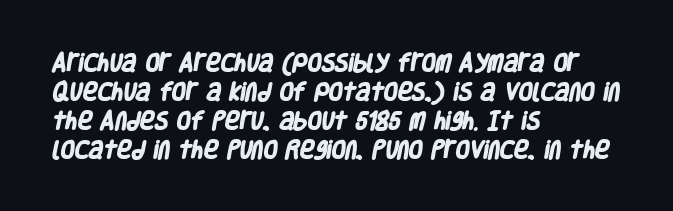
The image shows 20 px bold type; set left-aligned, normal line spacing (1.45x), normal letter spacing, not underlined.
